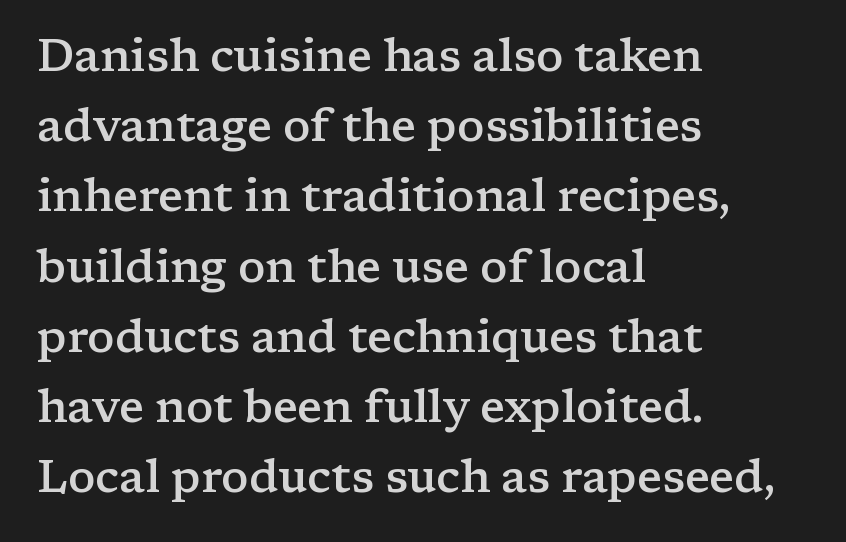
The image shows 45 px semibold, wide serif type, upright; set left-aligned, normal line spacing (1.56x), normal letter spacing, not underlined; low stroke contrast and a medium x-height.
